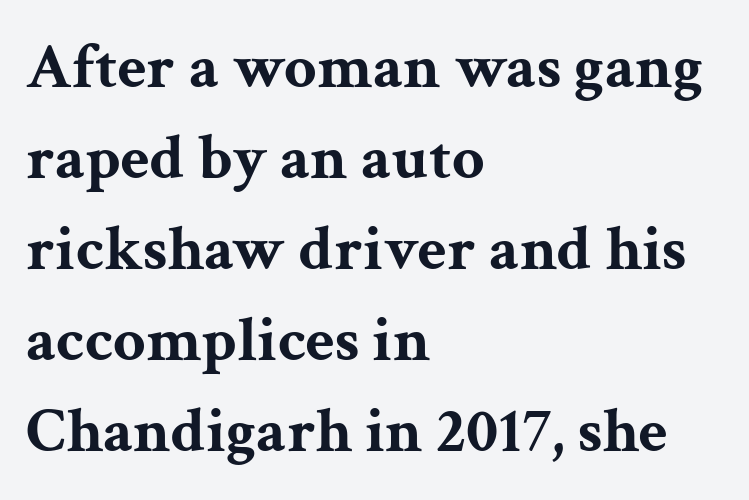
Students, note that the glyphs here touch the page at normal intervals. Small tapered or slab feet sit at the stroke ends, so this counts as serif. You could not count columns in this text — the font is proportionally spaced. The rendering uses a bold face; every stroke is thick and dark. This is the regular roman posture of the typeface.
